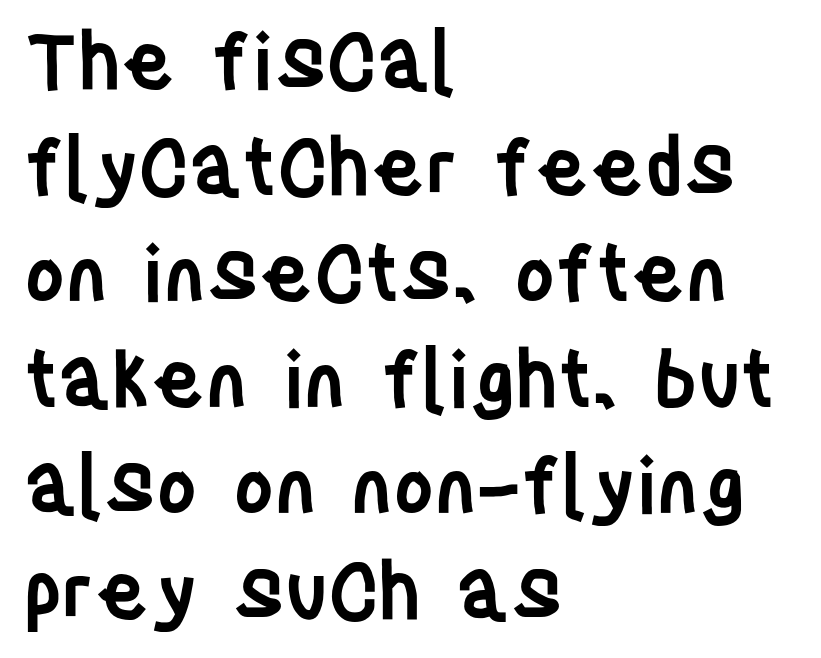
Q: Is the text bold? A: Semi-bold.
Q: Is the text italic (slanted)? A: No, it is upright.
Q: Is the typeface a serif or a sans-serif typeface? A: Sans-serif.
Q: Is the text underlined? A: No.
Q: How is the paragraph aligned? A: Left-aligned.
Q: Is the spacing between letters normal or unusually wide? A: Normal.
Q: Is the spacing between lines tight, normal or loose? A: Normal.
Q: Width (condensed, normal, or wide)? A: Condensed.
Q: Stroke contrast? A: Low.
Q: x-height? A: Large.
Q: Monospaced? A: No.
